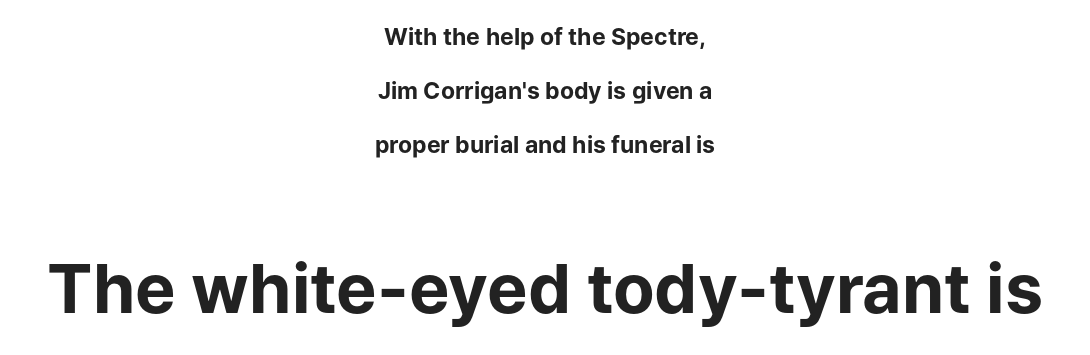
Q: Is the text bold? A: Yes.
Q: Is the text italic (slanted)? A: No, it is upright.
Q: Is the typeface a serif or a sans-serif typeface? A: Sans-serif.
Q: Is the text underlined? A: No.
Q: How is the paragraph aligned? A: Centered.
Q: Is the spacing between letters normal or unusually wide? A: Normal.
Q: Is the spacing between lines tight, normal or loose? A: Loose.
Q: Which block of text is set in a larger size, the first (top) or the second (bottom)? A: The second (bottom) one.
Q: Width (condensed, normal, or wide)? A: Normal.
Q: Stroke contrast? A: Low.
Q: x-height? A: Medium.
Q: Monospaced? A: No.
